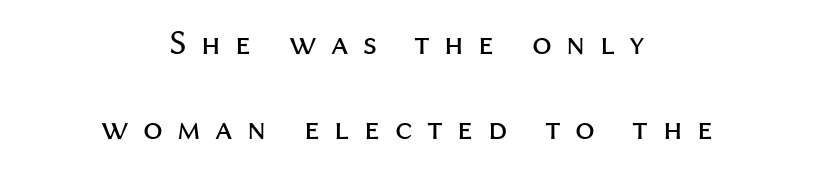
Q: Is the text bold? A: No.
Q: Is the text italic (slanted)? A: No, it is upright.
Q: Is the typeface a serif or a sans-serif typeface? A: Sans-serif.
Q: Is the text underlined? A: No.
Q: How is the paragraph aligned? A: Centered.
Q: Is the spacing between letters normal or unusually wide? A: Unusually wide.
Q: Is the spacing between lines tight, normal or loose? A: Loose.
Q: Width (condensed, normal, or wide)? A: Normal.
Q: Stroke contrast? A: Medium.
Q: x-height? A: Medium.
Q: Monospaced? A: No.
